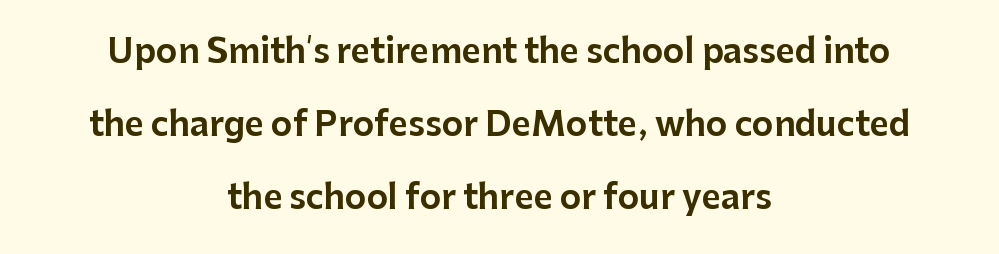
The specimen reads as upright at a glance. A typesetter would call this leading open, well beyond the default. Quick note: underline off. The paragraph shown floats in the horizontal middle.
